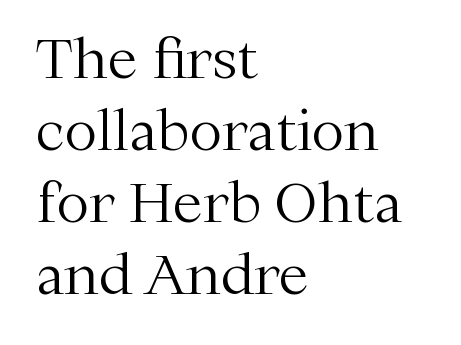
{"serif": "yes", "italic": "no", "bold": "no", "weight": "light", "width": "normal", "stroke_contrast": "medium", "x_height": "medium", "monospaced": "no", "underline": "no", "align": "left", "line_spacing": "normal", "line_spacing_ratio": 1.31, "letter_spacing": "normal", "letter_spacing_em": 0.0, "glyph_px": 55}
